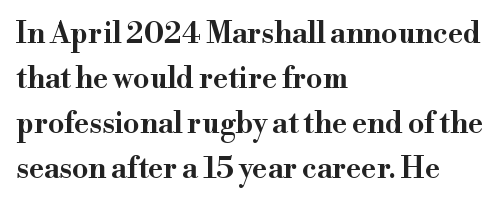
{"serif": "yes", "italic": "no", "width": "wide", "stroke_contrast": "high", "x_height": "small", "monospaced": "no", "underline": "no", "align": "left", "line_spacing": "normal", "line_spacing_ratio": 1.55, "letter_spacing": "normal", "letter_spacing_em": 0.0, "glyph_px": 29}
